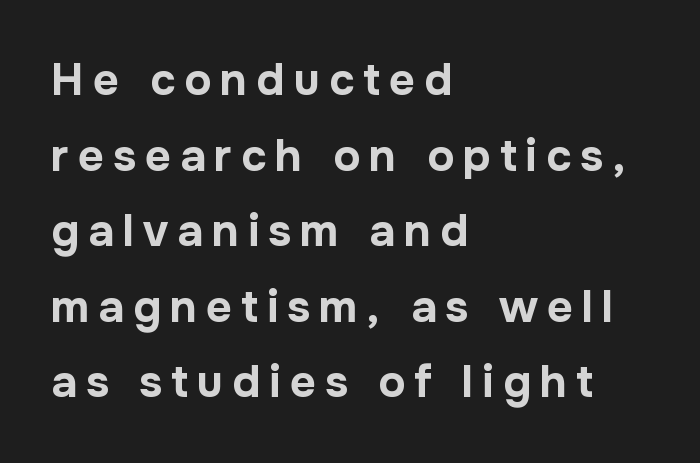
Q: Is the text bold? A: Yes.
Q: Is the text italic (slanted)? A: No, it is upright.
Q: Is the typeface a serif or a sans-serif typeface? A: Sans-serif.
Q: Is the text underlined? A: No.
Q: How is the paragraph aligned? A: Left-aligned.
Q: Is the spacing between letters normal or unusually wide? A: Unusually wide.
Q: Is the spacing between lines tight, normal or loose? A: Normal.
Q: Width (condensed, normal, or wide)? A: Normal.
Q: Stroke contrast? A: Low.
Q: x-height? A: Medium.
Q: Monospaced? A: No.
